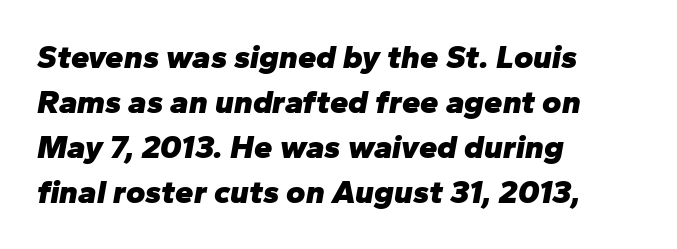
{"italic": "yes", "lean": "right", "slant_degrees": 10, "bold": "yes", "weight": "heavy", "width": "normal", "stroke_contrast": "low", "x_height": "medium", "monospaced": "no", "underline": "no", "align": "left", "line_spacing": "normal", "line_spacing_ratio": 1.36, "letter_spacing": "normal", "letter_spacing_em": 0.0, "glyph_px": 33}
